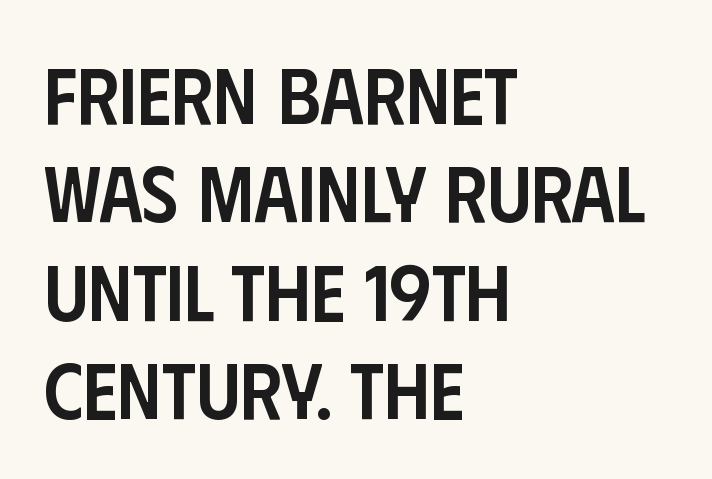
{"serif": "no", "italic": "no", "bold": "semi", "weight": "semibold", "width": "condensed", "stroke_contrast": "low", "x_height": "large", "monospaced": "no", "underline": "no", "align": "left", "line_spacing": "normal", "line_spacing_ratio": 1.26, "letter_spacing": "normal", "letter_spacing_em": 0.0, "glyph_px": 78}
